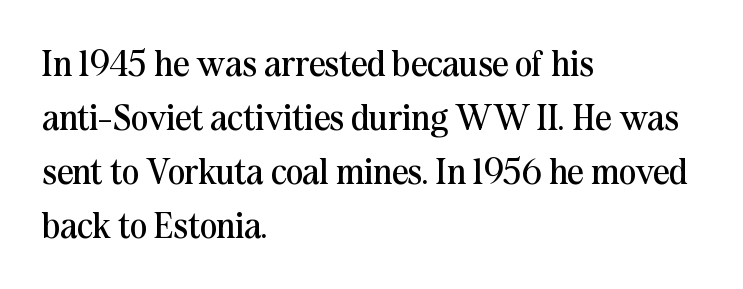
Q: Is the text bold? A: No.
Q: Is the text italic (slanted)? A: No, it is upright.
Q: Is the typeface a serif or a sans-serif typeface? A: Serif.
Q: Is the text underlined? A: No.
Q: How is the paragraph aligned? A: Left-aligned.
Q: Is the spacing between letters normal or unusually wide? A: Normal.
Q: Is the spacing between lines tight, normal or loose? A: Normal.
Q: Width (condensed, normal, or wide)? A: Normal.
Q: Stroke contrast? A: Medium.
Q: x-height? A: Medium.
Q: Monospaced? A: No.
